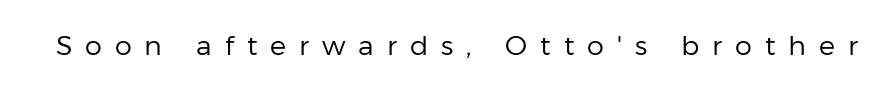
The space beneath each line is pristine and unruled. Designer's note — italics off, roman on. Tracking here is generous; glyphs stand well apart from one another. Letters have the restrained weight of plain body copy at most.
